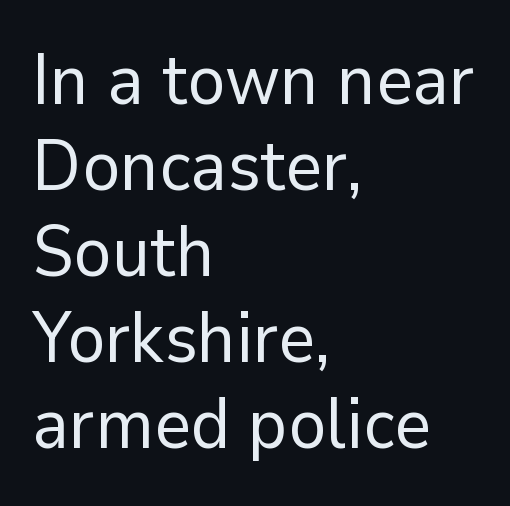
{"serif": "no", "italic": "no", "bold": "no", "weight": "regular", "width": "normal", "stroke_contrast": "low", "x_height": "medium", "monospaced": "no", "underline": "no", "align": "left", "line_spacing_ratio": 1.21, "letter_spacing": "normal", "letter_spacing_em": 0.0, "glyph_px": 71}
